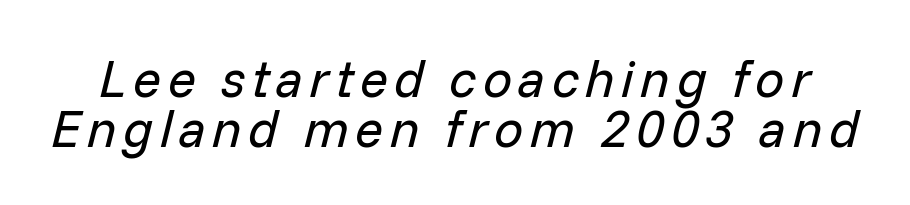
{"italic": "yes", "lean": "right", "slant_degrees": 14, "bold": "no", "weight": "regular", "width": "normal", "stroke_contrast": "low", "x_height": "medium", "monospaced": "no", "underline": "no", "line_spacing": "tight", "line_spacing_ratio": 0.96, "glyph_px": 52}
